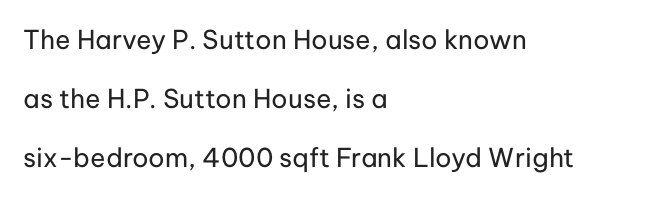
This is roman type, the default non-slanted kind. The rendering anchors every line to the left-hand side. Notice the wide empty band between every row — that's loose leading. Look at the tracking — it's just the regular setting, nothing added. Vertical stems look standard width or narrower in stroke. The gap between lines stays unmarked.
